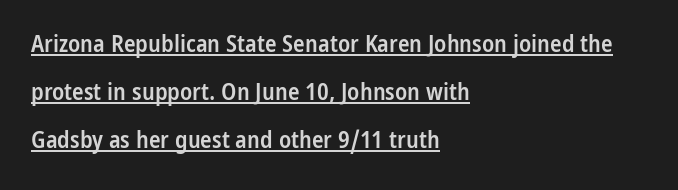
{"italic": "no", "bold": "semi", "underline": "yes", "align": "left", "line_spacing": "loose", "line_spacing_ratio": 2.01, "letter_spacing": "normal", "letter_spacing_em": 0.0, "glyph_px": 24}
